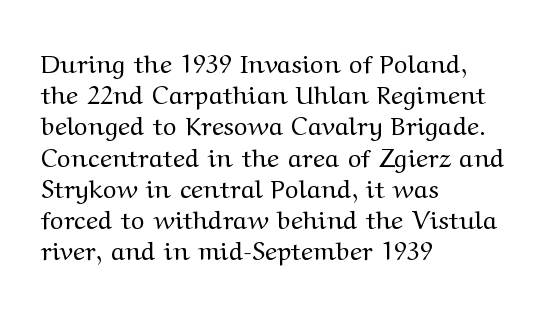
{"italic": "no", "bold": "no", "underline": "no", "align": "left", "line_spacing_ratio": 1.2, "letter_spacing": "normal", "letter_spacing_em": 0.0, "glyph_px": 26}
